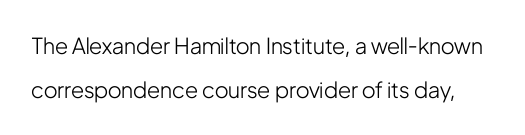
Q: Is the text bold? A: No.
Q: Is the text italic (slanted)? A: No, it is upright.
Q: Is the text underlined? A: No.
Q: Is the spacing between letters normal or unusually wide? A: Normal.
Q: Is the spacing between lines tight, normal or loose? A: Loose.
